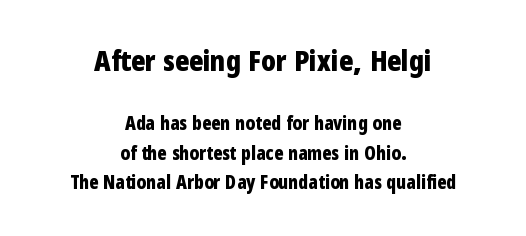
A sans-serif font was chosen for this passage. Character widths vary here, with narrow letters taking less room than wide ones. This rendering leaves character spacing at its baseline value. The rag falls on both sides of this text block equally. This is the regular roman posture of the typeface.
